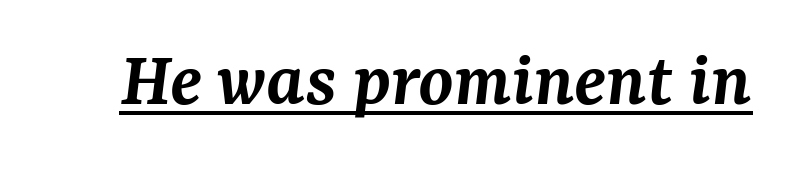
{"serif": "yes", "italic": "yes", "lean": "right", "slant_degrees": 7, "bold": "semi", "weight": "semibold", "width": "normal", "stroke_contrast": "medium", "x_height": "medium", "monospaced": "no", "underline": "yes", "letter_spacing": "normal", "letter_spacing_em": 0.0, "glyph_px": 80}
